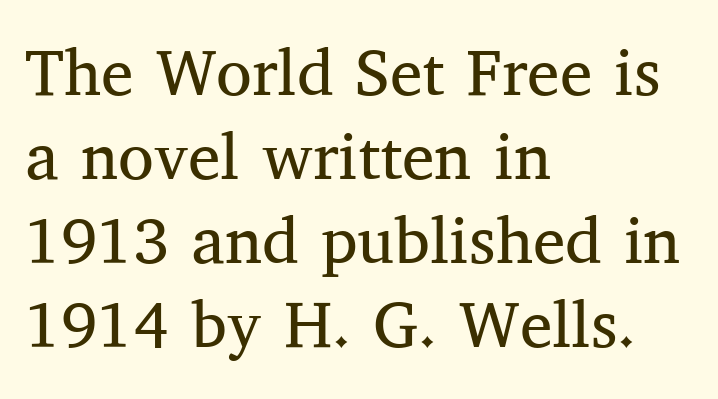
The image shows 65 px regular-weight serif type, upright; set left-aligned, normal line spacing (1.29x), normal letter spacing, not underlined; medium stroke contrast and a medium x-height.
